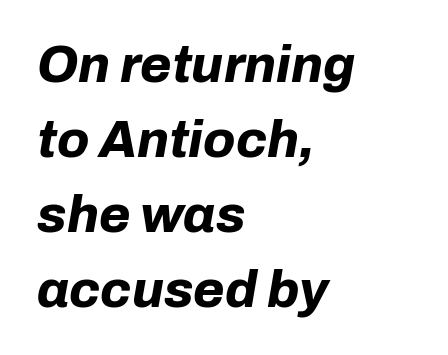
Reading down the column, the eye jumps a familiar distance to each next line. This rendering features lettering with no underline. The text carries the slant typical of an italic or oblique font. Students, note that the glyphs here touch the page at normal intervals.
